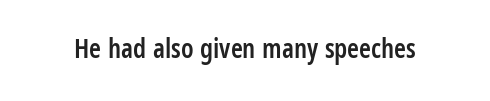
Honestly, the letter spacing is just normal — you wouldn't notice it. Only glyphs here, with clear space below each row. The typography opts for an upright posture over an oblique one. Set as a demibold, roughly 600 on the weight scale.
